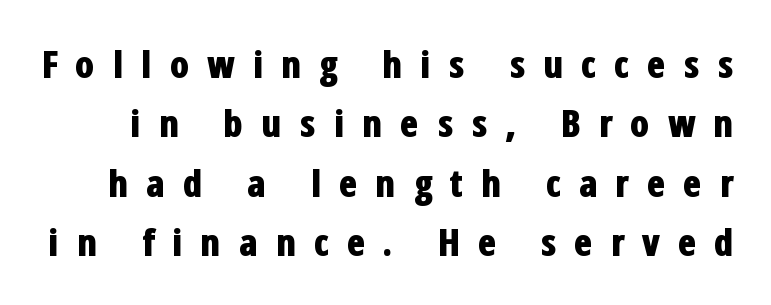
A full-strength bold gives these letters their thick strokes. This is the regular roman posture of the typeface. Caption: expanded tracking, letters set apart. This rendering employs a face without finishing strokes, i.e., a sans-serif. Is there much room between lines? A standard amount, neither cramped nor airy. Beneath every word, the page is bare.
